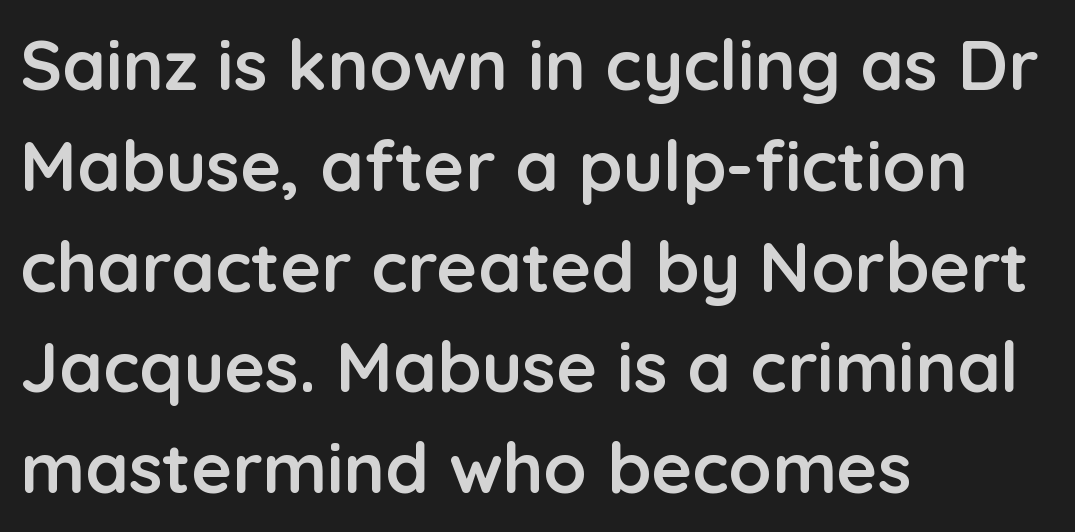
{"serif": "no", "italic": "no", "bold": "yes", "weight": "semibold", "width": "normal", "stroke_contrast": "low", "x_height": "medium", "monospaced": "no", "underline": "no", "align": "left", "line_spacing": "normal", "line_spacing_ratio": 1.44, "letter_spacing": "normal", "letter_spacing_em": 0.0, "glyph_px": 70}
